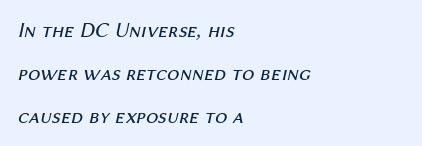
Q: Is the text bold? A: No.
Q: Is the text italic (slanted)? A: Yes, it leans right by about 12 degrees.
Q: Is the text underlined? A: No.
Q: How is the paragraph aligned? A: Left-aligned.
Q: Is the spacing between letters normal or unusually wide? A: Normal.
Q: Is the spacing between lines tight, normal or loose? A: Loose.
